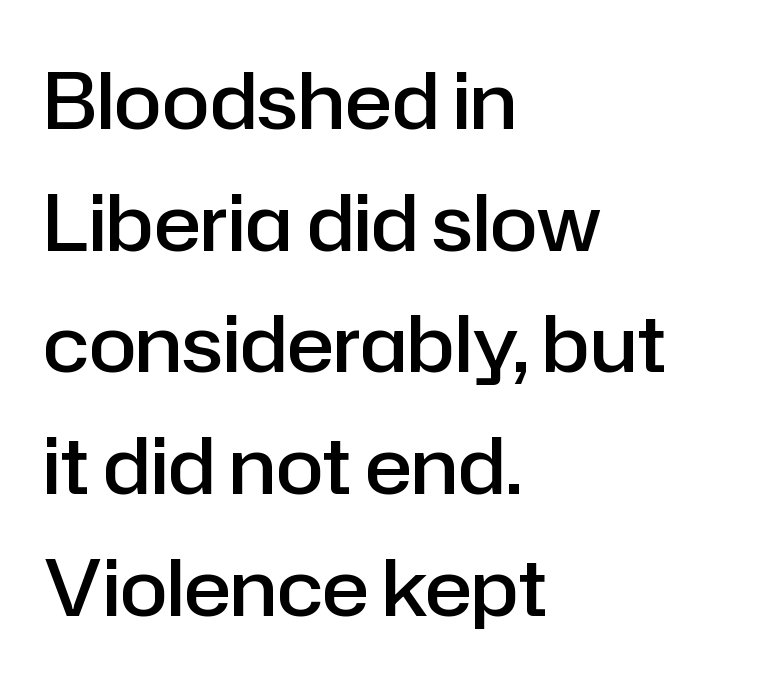
The font's upright variant was chosen for this text. Nope, no serifs anywhere on these letters. Regarding leading, the lines here are spaced in the standard way. Moderately thickened strokes mark this as semibold type. Left-aligned paragraph, ragged on the right. Words float on clear page, feet unadorned.
